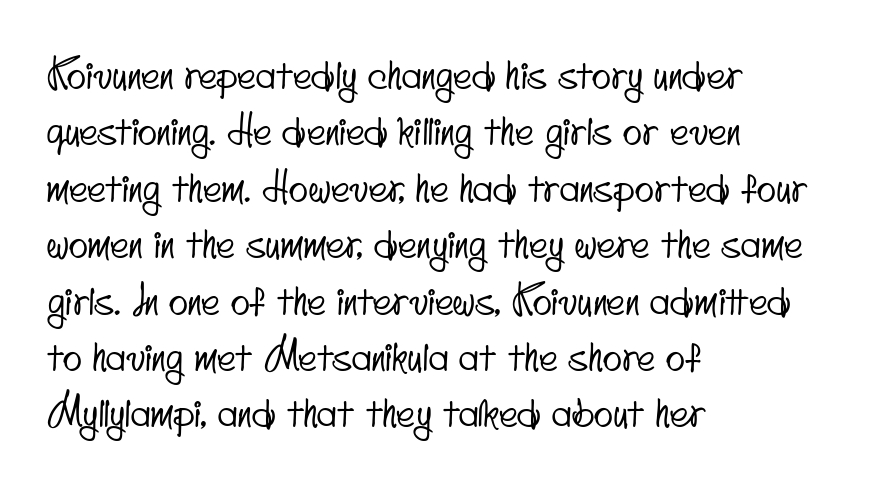
{"serif": "no", "width": "condensed", "stroke_contrast": "low", "x_height": "small", "monospaced": "no", "underline": "no", "align": "left", "line_spacing": "normal", "line_spacing_ratio": 1.41, "letter_spacing": "normal", "letter_spacing_em": 0.0, "glyph_px": 40}
